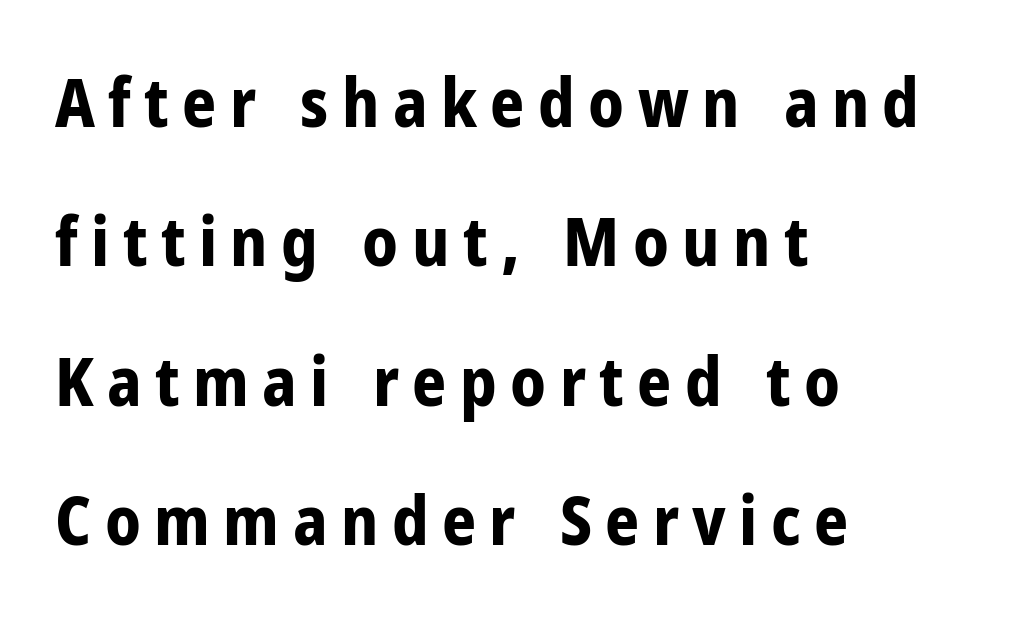
The image shows 67 px bold, condensed sans-serif type, upright; set left-aligned, loose line spacing (2.08x), unusually wide letter spacing (+0.2 em), not underlined; low stroke contrast and a medium x-height.
